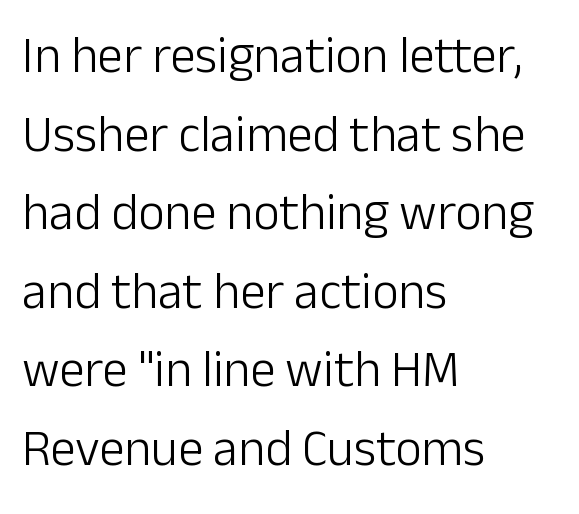
Q: Is the text bold? A: No.
Q: Is the text italic (slanted)? A: No, it is upright.
Q: Is the typeface a serif or a sans-serif typeface? A: Sans-serif.
Q: Is the text underlined? A: No.
Q: How is the paragraph aligned? A: Left-aligned.
Q: Is the spacing between letters normal or unusually wide? A: Normal.
Q: Is the spacing between lines tight, normal or loose? A: Normal.
Q: Width (condensed, normal, or wide)? A: Normal.
Q: Stroke contrast? A: Low.
Q: x-height? A: Medium.
Q: Monospaced? A: No.
